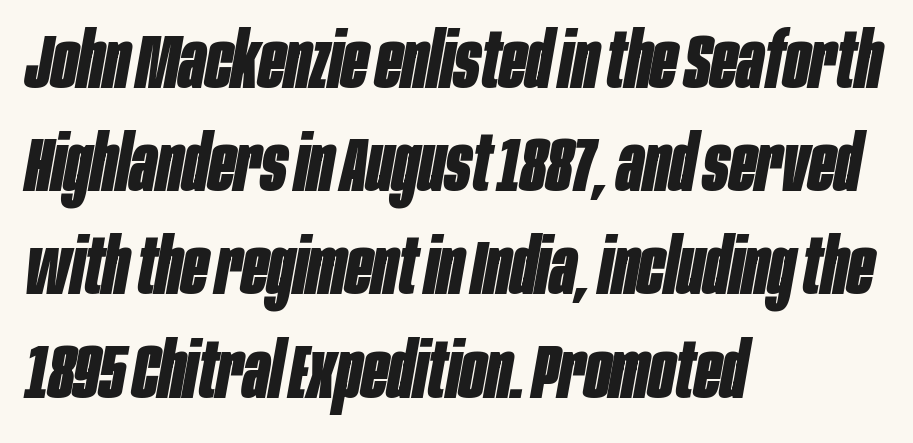
The face used here has the dense, thick strokes of a bold. Standard letterfit; no display-style spreading of the glyphs. Character widths vary here, with narrow letters taking less room than wide ones. How would I describe the line gaps? Plain and ordinary. Words float on clear page, feet unadorned. The compositor pushed each line to the left boundary.
